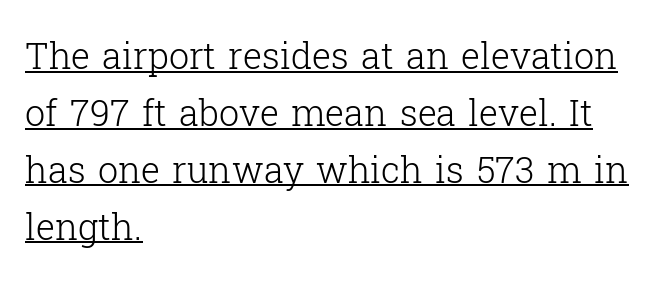
Q: Is the text bold? A: No.
Q: Is the text italic (slanted)? A: No, it is upright.
Q: Is the typeface a serif or a sans-serif typeface? A: Serif.
Q: Is the text underlined? A: Yes.
Q: How is the paragraph aligned? A: Left-aligned.
Q: Is the spacing between letters normal or unusually wide? A: Normal.
Q: Is the spacing between lines tight, normal or loose? A: Normal.
Q: Width (condensed, normal, or wide)? A: Normal.
Q: Stroke contrast? A: Low.
Q: x-height? A: Medium.
Q: Monospaced? A: No.
